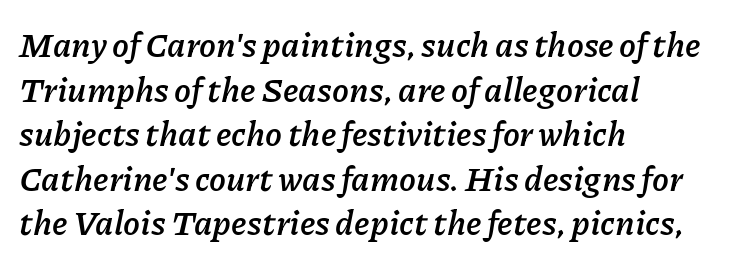
The specimen reads as italic at a glance. This sample keeps an unexceptional amount of space between lines. The strip under each line holds only bare page. Caption: multi-line text, flush left, ragged right.
